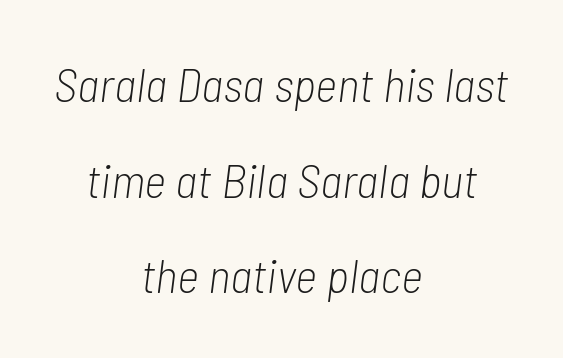
Slant detected: the letters are inclined. Spacing between characters is what you'd get straight out of the box. Bold? No — there's no thickening of the strokes. These lines are rendered in a variable-pitch font. The line-height multiplier appears high, well above default. Beneath every word, the page is bare.
